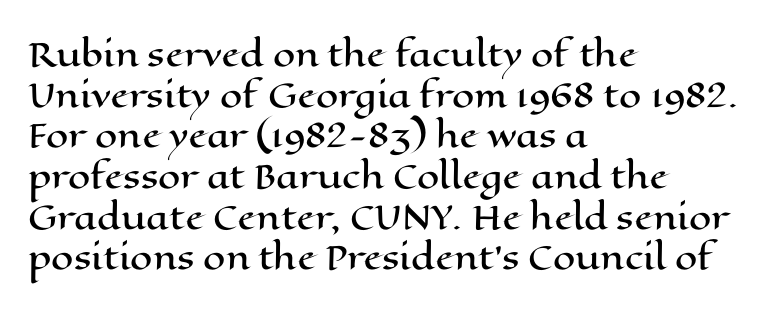
The image shows 32 px wide type, upright; set left-aligned, normal line spacing (1.27x), normal letter spacing, not underlined; high stroke contrast and a medium x-height.
